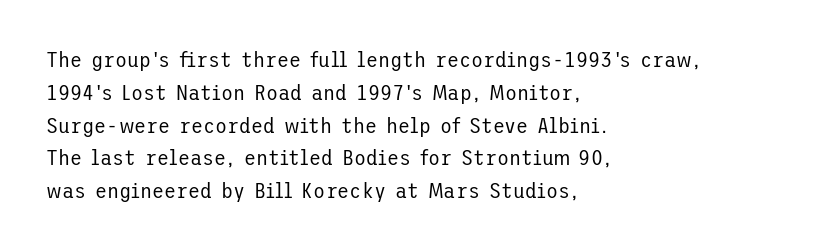
The image shows 22 px text type, upright; set left-aligned, normal line spacing (1.49x), normal letter spacing, not underlined.
